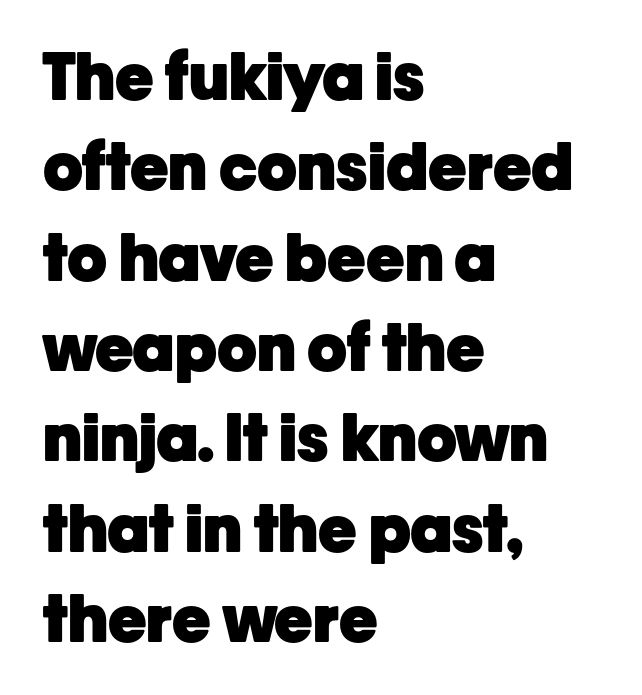
Q: Is the text bold? A: Yes.
Q: Is the text italic (slanted)? A: No, it is upright.
Q: Is the typeface a serif or a sans-serif typeface? A: Sans-serif.
Q: Is the text underlined? A: No.
Q: How is the paragraph aligned? A: Left-aligned.
Q: Is the spacing between letters normal or unusually wide? A: Normal.
Q: Is the spacing between lines tight, normal or loose? A: Normal.
Q: Width (condensed, normal, or wide)? A: Normal.
Q: Stroke contrast? A: Low.
Q: x-height? A: Medium.
Q: Monospaced? A: No.
